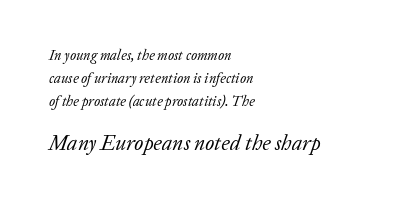
{"italic": "yes", "lean": "right", "slant_degrees": 20, "bold": "no", "underline": "no", "align": "left", "line_spacing": "normal", "line_spacing_ratio": 1.63, "letter_spacing": "normal", "letter_spacing_em": 0.0, "larger_block": "second", "size_ratio": 1.5, "glyph_px": 21}
